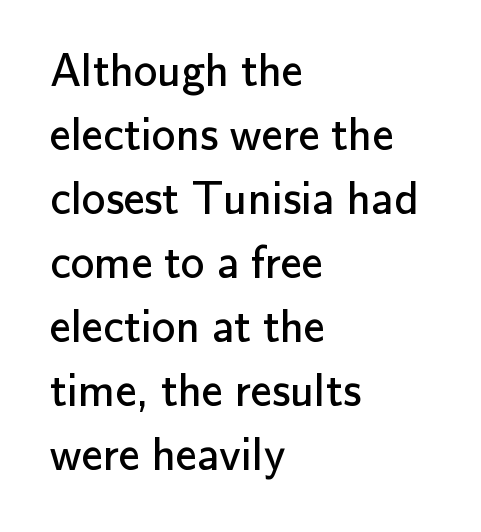
The image shows 47 px regular-weight sans-serif type, upright; set left-aligned, normal line spacing (1.36x), normal letter spacing, not underlined; low stroke contrast and a small x-height.
